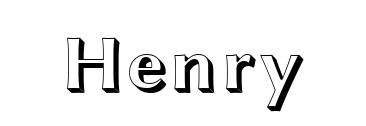
Q: Is the text italic (slanted)? A: No, it is upright.
Q: Is the text underlined? A: No.
Q: How is the paragraph aligned? A: Centered.
Q: Is the spacing between letters normal or unusually wide? A: Normal.
Q: Width (condensed, normal, or wide)? A: Wide.
Q: x-height? A: Medium.
Q: Monospaced? A: No.
